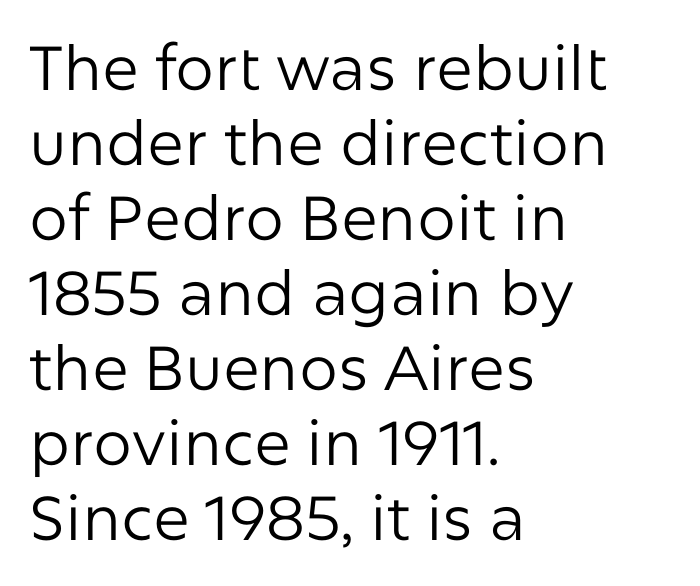
Vertical strokes here are truly vertical. The face used here is proportionally spaced, like ordinary book or web type. Characters follow at the spacing the type designer built in. This sample uses a sans-serif face.
